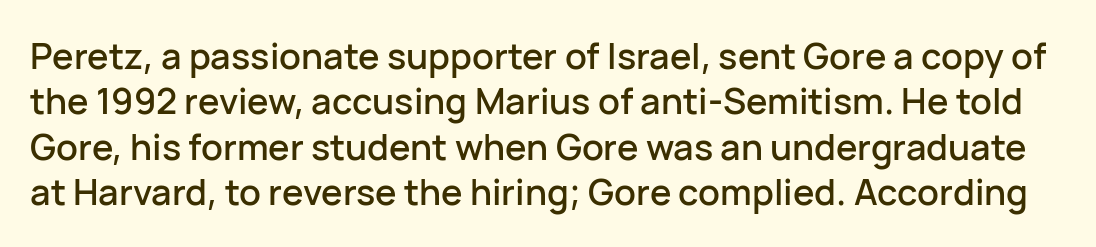
Any mark beneath the type? The region is blank. You could not count columns in this text — the font is proportionally spaced. Tracking value appears to be zero — textbook default spacing. The rendering uses a moderate line-height, typical for paragraphs. The typeface chosen for these lines omits serifs. Ascenders rise straight up at ninety degrees.
